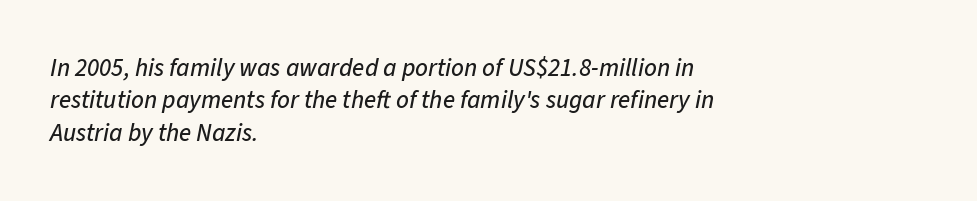
The typesetter chose a ragged-right arrangement here. Designer's note — italics engaged. Words appear dense and cohesive because spacing is normal. Notice how descenders clear the ascenders below comfortably — that's standard leading. The area under the type is left untouched.
